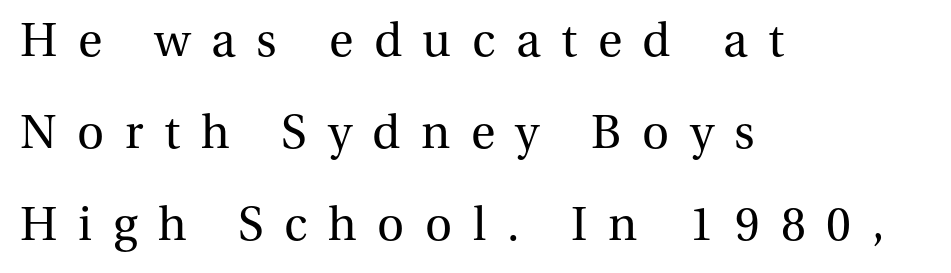
{"serif": "yes", "italic": "no", "bold": "no", "weight": "regular", "width": "normal", "stroke_contrast": "medium", "x_height": "medium", "monospaced": "no", "underline": "no", "align": "left", "line_spacing": "loose", "line_spacing_ratio": 1.96, "letter_spacing": "wide", "letter_spacing_em": 0.44, "glyph_px": 47}
